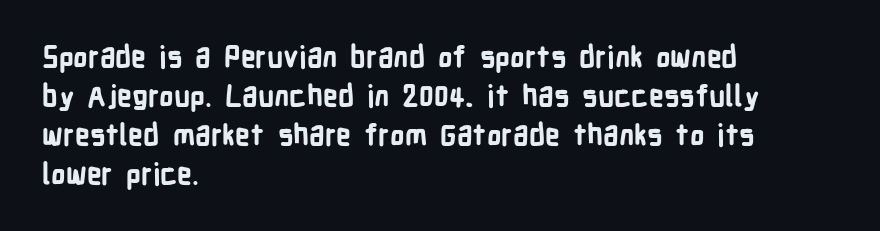
Any mark beneath the type? The region is blank. The compositor pushed each line to the left boundary. Vertically, the passage feels balanced, rows spaced as you'd expect. Weight check: bold — yes, fully. Is this a fixed-width face? No — the glyphs have proportional, varying widths.
